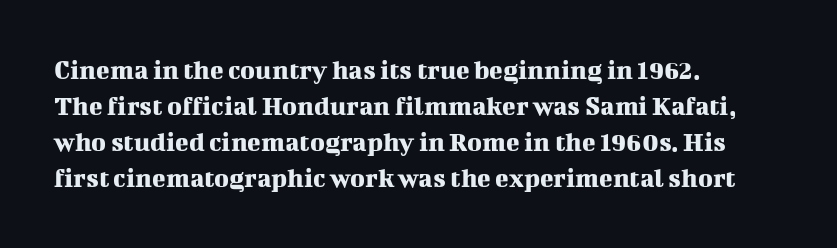
Q: Is the text italic (slanted)? A: No, it is upright.
Q: Is the typeface a serif or a sans-serif typeface? A: Serif.
Q: Is the text underlined? A: No.
Q: How is the paragraph aligned? A: Left-aligned.
Q: Is the spacing between letters normal or unusually wide? A: Normal.
Q: Is the spacing between lines tight, normal or loose? A: Normal.
Q: Width (condensed, normal, or wide)? A: Normal.
Q: Stroke contrast? A: Medium.
Q: x-height? A: Medium.
Q: Monospaced? A: No.
